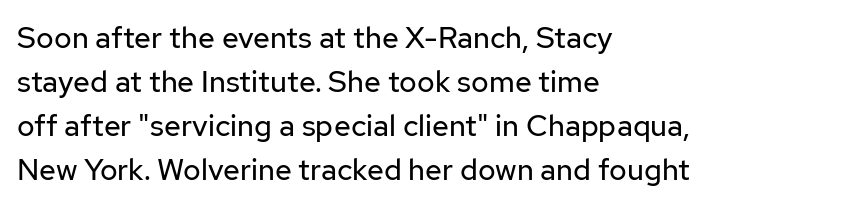
The cut favours lightness, reaching ordinary text weight at its darkest. These lines are rendered in a variable-pitch font. Short note: letters normally spaced. The area under the type is left untouched. The font family rendered here belongs to the sans-serif group.
